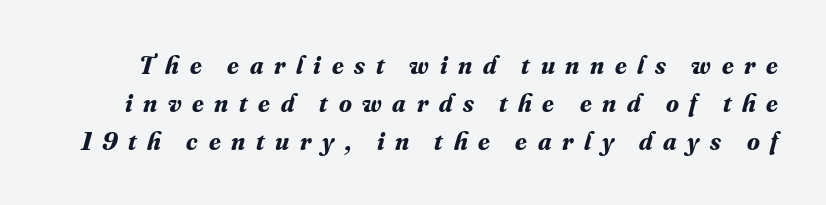
The image shows 26 px bold type, italic (leaning right); set normal line spacing (1.46x), unusually wide letter spacing (+0.41 em), not underlined.
